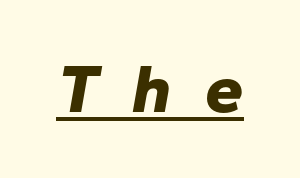
Q: Is the text bold? A: Yes.
Q: Is the text italic (slanted)? A: Yes, it leans right by about 10 degrees.
Q: Is the text underlined? A: Yes.
Q: Is the spacing between letters normal or unusually wide? A: Unusually wide.
Q: Width (condensed, normal, or wide)? A: Normal.
Q: Stroke contrast? A: Low.
Q: x-height? A: Medium.
Q: Monospaced? A: No.
